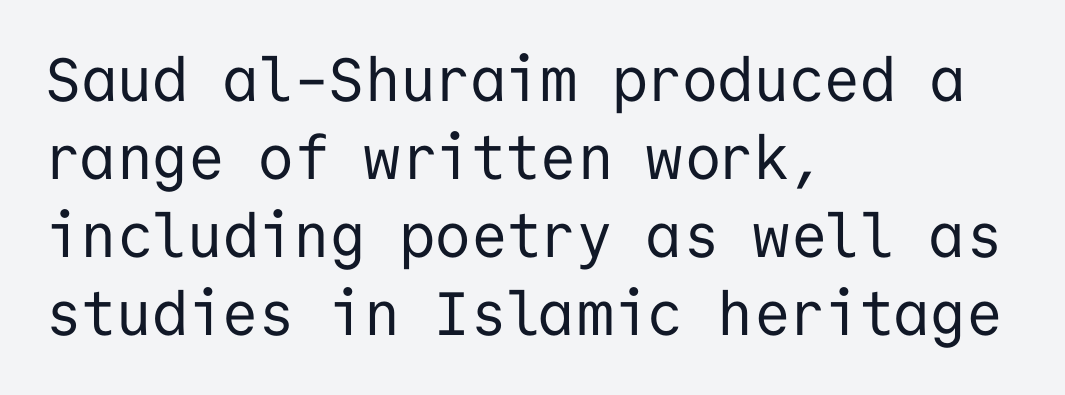
{"serif": "no", "italic": "no", "bold": "no", "weight": "regular", "width": "normal", "stroke_contrast": "low", "x_height": "medium", "monospaced": "yes", "underline": "no", "align": "left", "line_spacing": "normal", "line_spacing_ratio": 1.28, "letter_spacing": "normal", "letter_spacing_em": 0.0, "glyph_px": 61}
